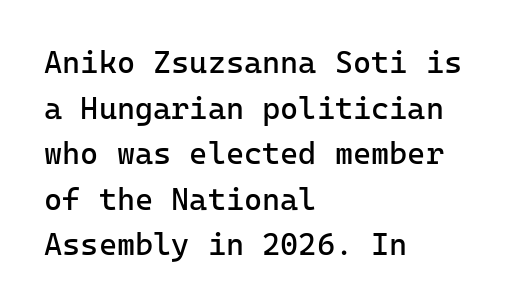
{"serif": "no", "italic": "no", "bold": "no", "weight": "regular", "width": "normal", "stroke_contrast": "low", "x_height": "medium", "monospaced": "yes", "underline": "no", "align": "left", "line_spacing": "normal", "line_spacing_ratio": 1.47, "letter_spacing": "normal", "letter_spacing_em": 0.0, "glyph_px": 31}
